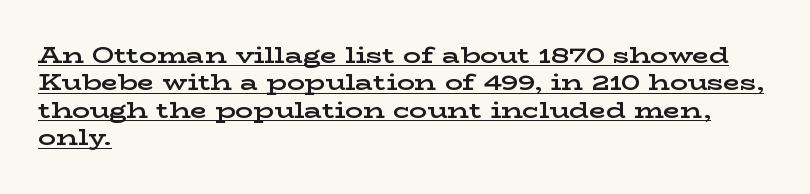
The passage shown is underscored from start to finish. The designer left line spacing at the default. The font is running at its bold setting. A typesetter would mark this as roman, not italic. The passage is arranged the way most books set body copy — flush left.
